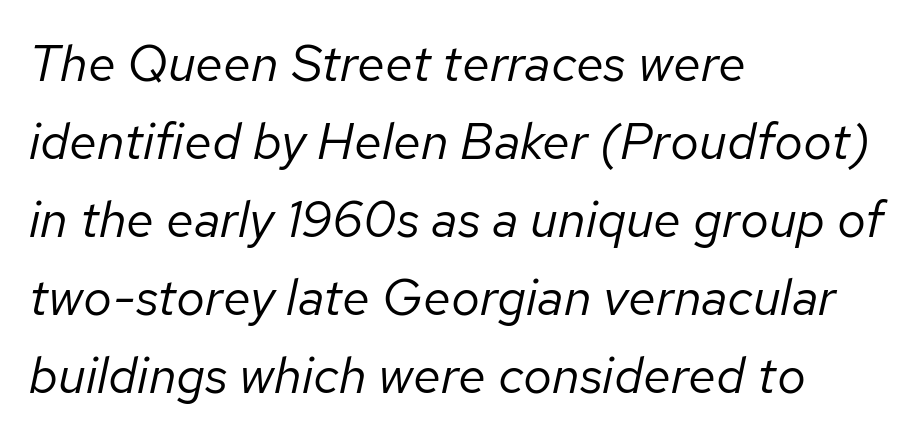
The image shows 51 px regular-weight type, italic (leaning right); set left-aligned, normal line spacing (1.53x), normal letter spacing, not underlined; low stroke contrast and a medium x-height.
